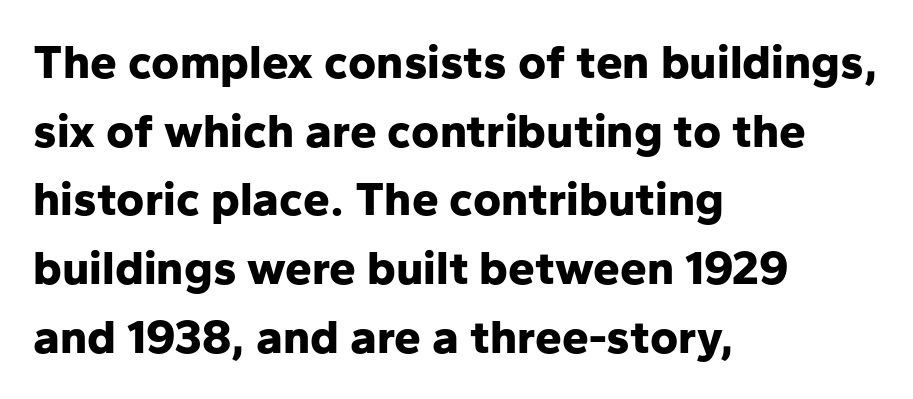
The image shows 48 px bold sans-serif type, upright; set left-aligned, normal line spacing (1.43x), normal letter spacing, not underlined; low stroke contrast and a medium x-height.
